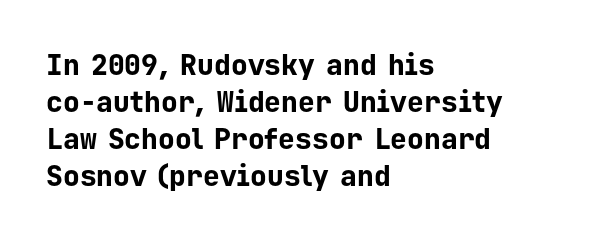
The image shows 28 px bold sans-serif type, upright, monospaced; set left-aligned, normal line spacing (1.32x), normal letter spacing, not underlined; low stroke contrast and a medium x-height.
